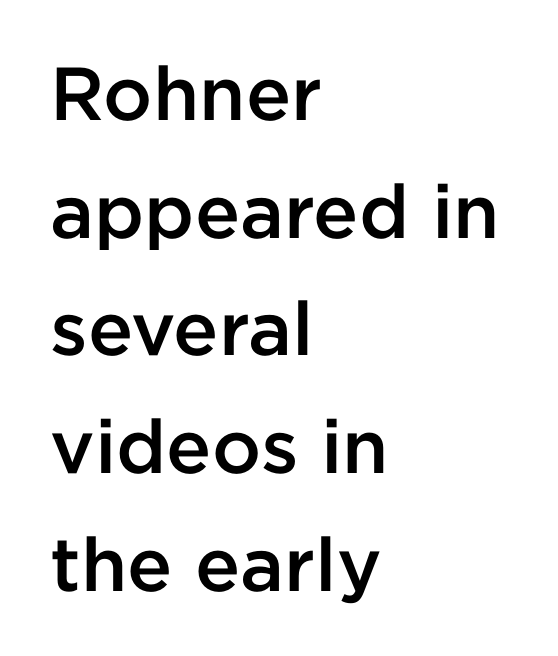
Q: Is the text bold? A: Semi-bold.
Q: Is the text italic (slanted)? A: No, it is upright.
Q: Is the typeface a serif or a sans-serif typeface? A: Sans-serif.
Q: Is the text underlined? A: No.
Q: How is the paragraph aligned? A: Left-aligned.
Q: Is the spacing between letters normal or unusually wide? A: Normal.
Q: Is the spacing between lines tight, normal or loose? A: Normal.
Q: Width (condensed, normal, or wide)? A: Normal.
Q: Stroke contrast? A: Low.
Q: x-height? A: Medium.
Q: Monospaced? A: No.
